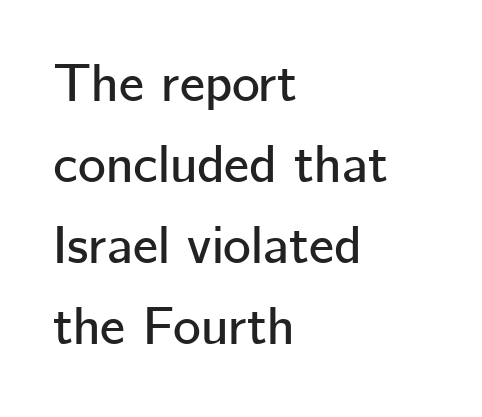
Q: Is the text italic (slanted)? A: No, it is upright.
Q: Is the typeface a serif or a sans-serif typeface? A: Sans-serif.
Q: Is the text underlined? A: No.
Q: How is the paragraph aligned? A: Left-aligned.
Q: Is the spacing between letters normal or unusually wide? A: Normal.
Q: Is the spacing between lines tight, normal or loose? A: Normal.
Q: Width (condensed, normal, or wide)? A: Normal.
Q: Stroke contrast? A: Low.
Q: x-height? A: Medium.
Q: Monospaced? A: No.
